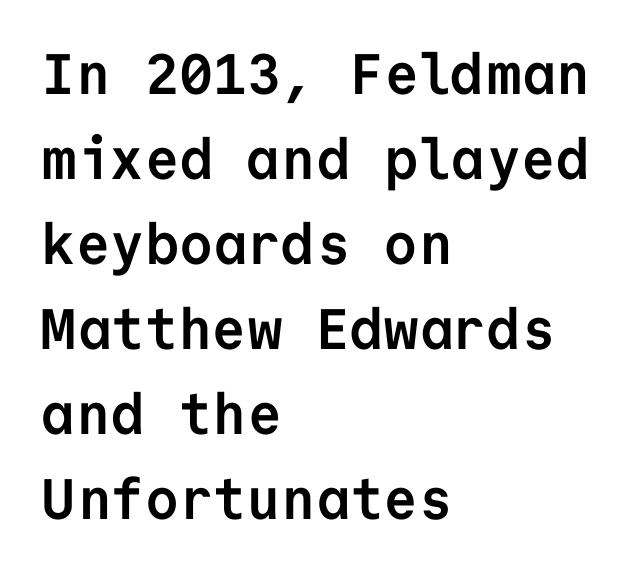
Students, note that the glyphs here touch the page at normal intervals. A typesetter would call this monospace, since all characters share one set width. Alignment: flush left. Strong, thick strokes mark this as bold type. The zone under the glyphs is completely vacant.
